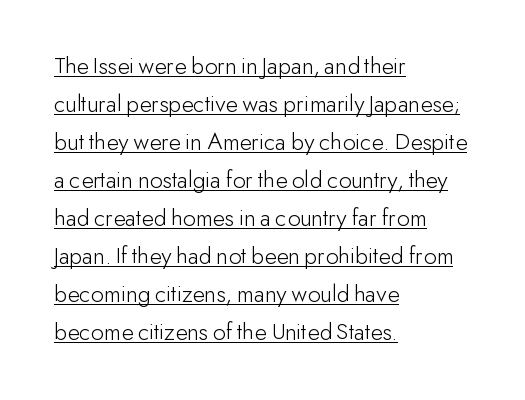
Vertical stems look standard width or narrower in stroke. Every word sits above its own underline. The letters sit at their default tracking, neither squeezed nor spread. Do the letters lean? They stand straight.
